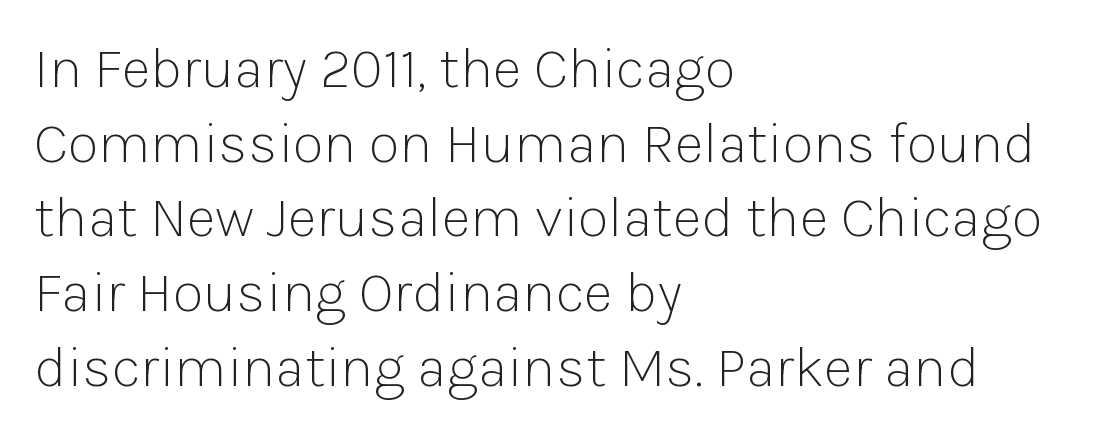
Q: Is the text bold? A: No.
Q: Is the text italic (slanted)? A: No, it is upright.
Q: Is the typeface a serif or a sans-serif typeface? A: Sans-serif.
Q: Is the text underlined? A: No.
Q: How is the paragraph aligned? A: Left-aligned.
Q: Is the spacing between letters normal or unusually wide? A: Normal.
Q: Is the spacing between lines tight, normal or loose? A: Normal.
Q: Width (condensed, normal, or wide)? A: Normal.
Q: Stroke contrast? A: Low.
Q: x-height? A: Medium.
Q: Monospaced? A: No.
